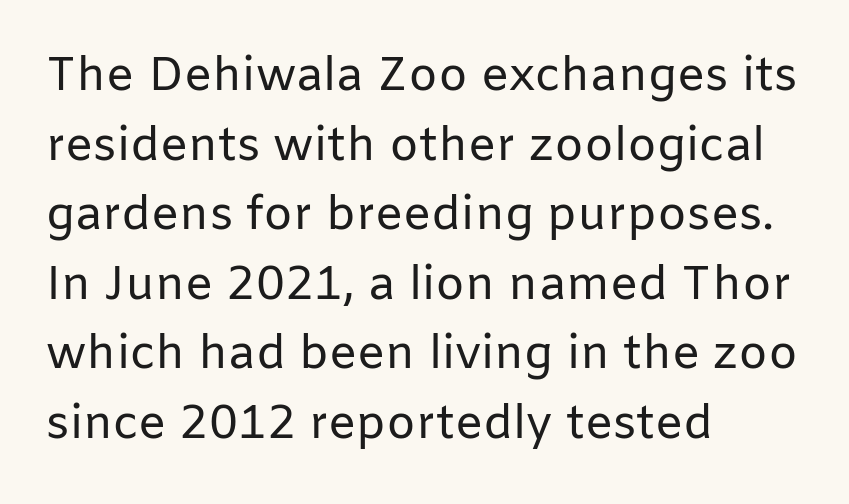
The image shows 47 px regular-weight sans-serif type, upright; set left-aligned, normal line spacing (1.48x), normal letter spacing, not underlined; low stroke contrast and a medium x-height.
